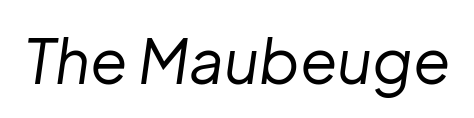
{"italic": "yes", "lean": "right", "slant_degrees": 8, "bold": "no", "weight": "regular", "width": "normal", "stroke_contrast": "low", "x_height": "medium", "monospaced": "no", "underline": "no", "letter_spacing": "normal", "letter_spacing_em": 0.0, "glyph_px": 61}
